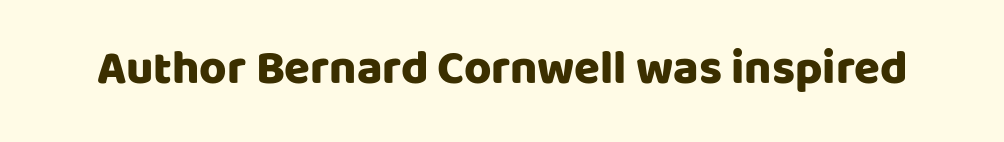
{"serif": "no", "italic": "no", "width": "normal", "stroke_contrast": "low", "x_height": "large", "monospaced": "no", "underline": "no", "letter_spacing": "normal", "letter_spacing_em": 0.0, "glyph_px": 47}
